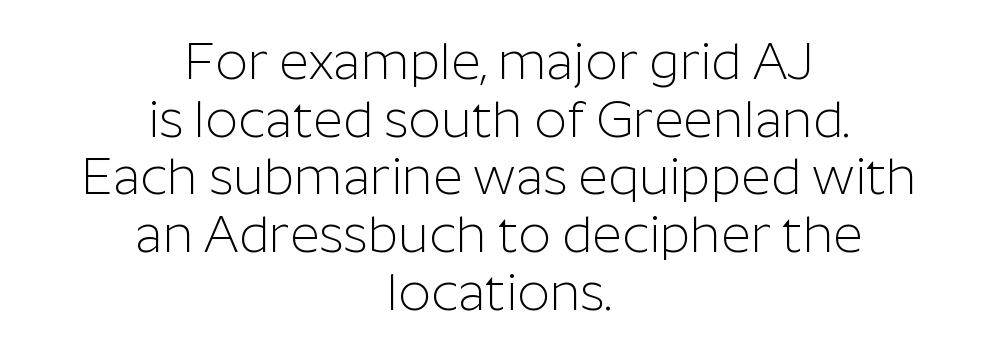
The image shows 51 px light sans-serif type, upright; set centered, tight line spacing (1.13x), normal letter spacing, not underlined; low stroke contrast and a medium x-height.
